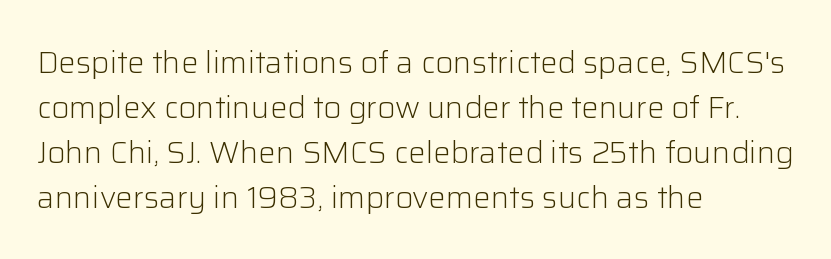
The image shows 31 px light sans-serif type, upright; set left-aligned, normal line spacing (1.45x), normal letter spacing, not underlined; low stroke contrast and a medium x-height.
